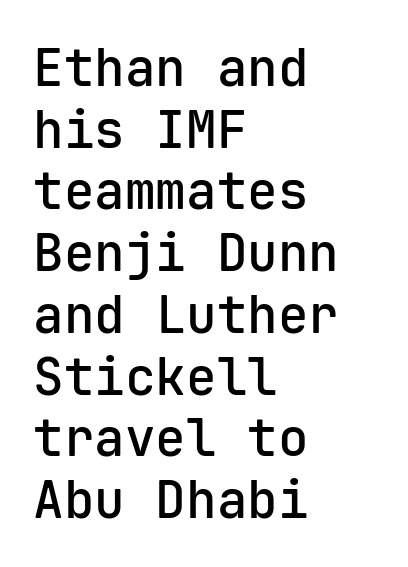
Q: Is the text bold? A: Semi-bold.
Q: Is the text italic (slanted)? A: No, it is upright.
Q: Is the typeface a serif or a sans-serif typeface? A: Sans-serif.
Q: Is the text underlined? A: No.
Q: How is the paragraph aligned? A: Left-aligned.
Q: Is the spacing between letters normal or unusually wide? A: Normal.
Q: Width (condensed, normal, or wide)? A: Normal.
Q: Stroke contrast? A: Low.
Q: x-height? A: Medium.
Q: Monospaced? A: Yes.
